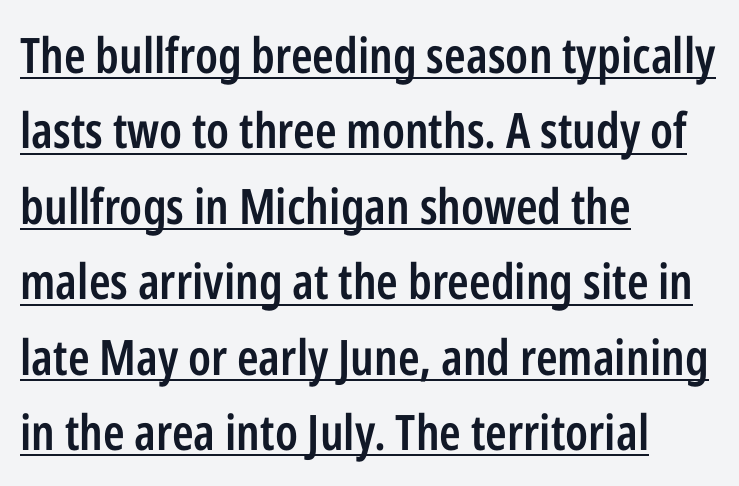
{"serif": "no", "italic": "no", "bold": "semi", "weight": "semibold", "width": "condensed", "stroke_contrast": "low", "x_height": "medium", "monospaced": "no", "underline": "yes", "align": "left", "line_spacing": "normal", "line_spacing_ratio": 1.54, "letter_spacing": "normal", "letter_spacing_em": 0.0, "glyph_px": 49}
